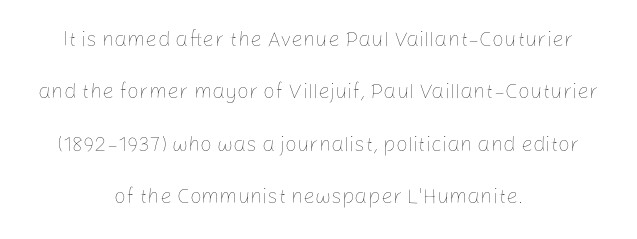
Q: Is the text bold? A: No.
Q: Is the text italic (slanted)? A: No, it is upright.
Q: Is the text underlined? A: No.
Q: How is the paragraph aligned? A: Centered.
Q: Is the spacing between letters normal or unusually wide? A: Normal.
Q: Is the spacing between lines tight, normal or loose? A: Loose.
